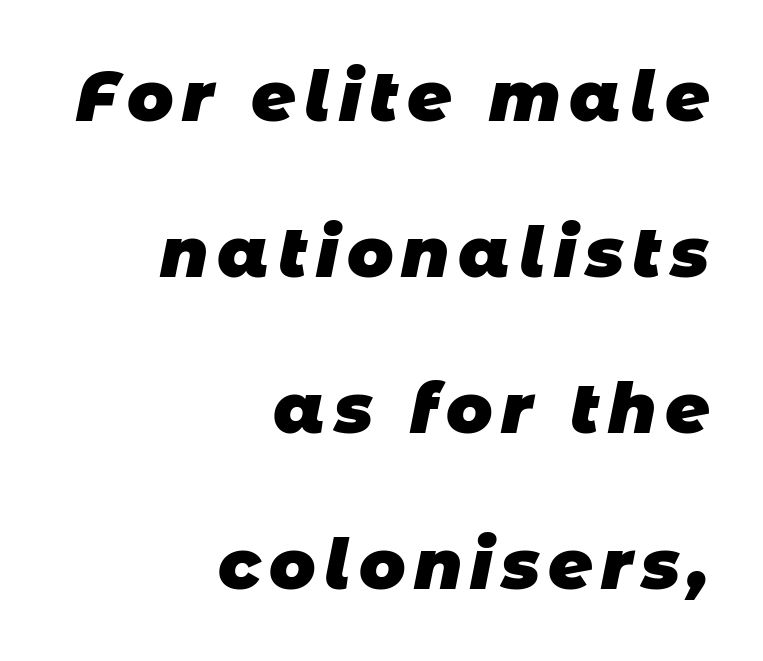
The image shows 69 px heavy sans-serif type; set right-aligned, loose line spacing (2.26x), not underlined; low stroke contrast and a large x-height.
